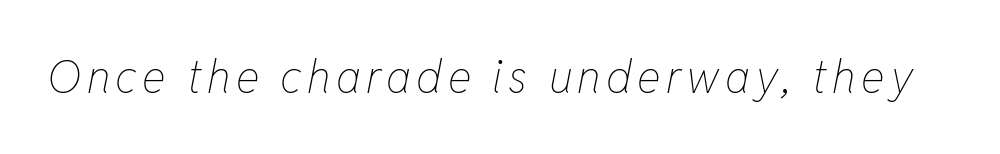
Q: Is the text bold? A: No.
Q: Is the text italic (slanted)? A: Yes, it leans right by about 11 degrees.
Q: Is the text underlined? A: No.
Q: Width (condensed, normal, or wide)? A: Condensed.
Q: Stroke contrast? A: Low.
Q: x-height? A: Medium.
Q: Monospaced? A: No.
